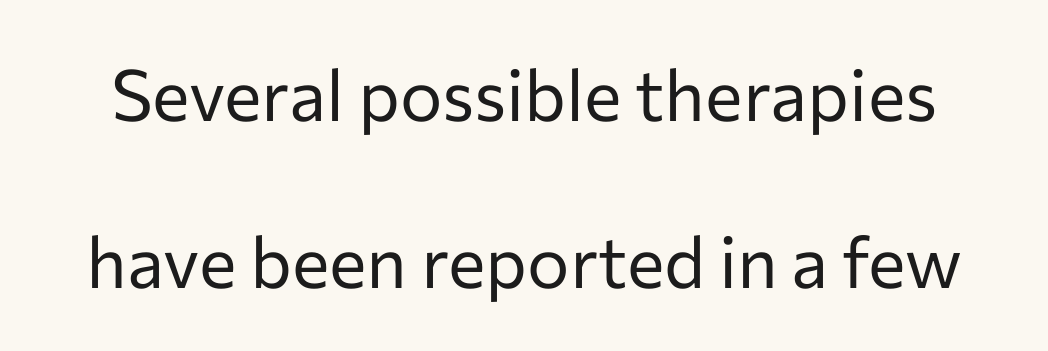
Does the lettering tilt? It doesn't — this is upright. Note: no serifs on the glyphs. Standard letterfit; no display-style spreading of the glyphs. The weight tops out at a normal text grade.
